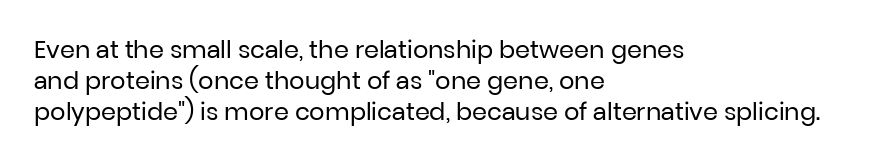
Q: Is the text bold? A: No.
Q: Is the text italic (slanted)? A: No, it is upright.
Q: Is the text underlined? A: No.
Q: How is the paragraph aligned? A: Left-aligned.
Q: Is the spacing between letters normal or unusually wide? A: Normal.
Q: Is the spacing between lines tight, normal or loose? A: Normal.
